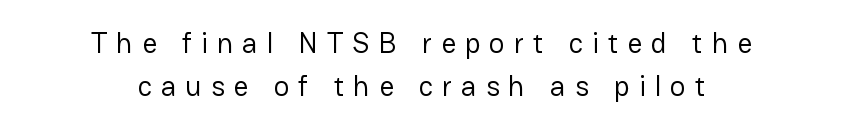
The image shows 29 px regular-weight sans-serif type, upright; set centered, normal line spacing (1.47x), unusually wide letter spacing (+0.31 em), not underlined; low stroke contrast and a medium x-height.
